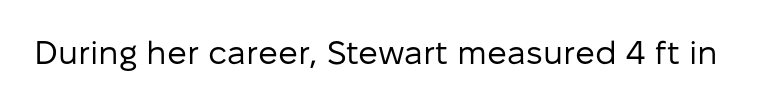
Q: Is the text bold? A: No.
Q: Is the text italic (slanted)? A: No, it is upright.
Q: Is the typeface a serif or a sans-serif typeface? A: Sans-serif.
Q: Is the text underlined? A: No.
Q: Is the spacing between letters normal or unusually wide? A: Normal.
Q: Width (condensed, normal, or wide)? A: Normal.
Q: Stroke contrast? A: Low.
Q: x-height? A: Medium.
Q: Monospaced? A: No.
